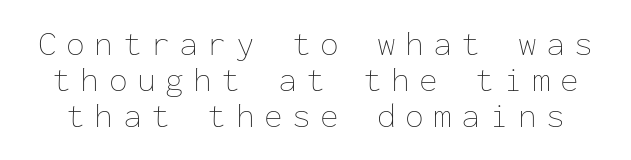
Spacing verdict: monospaced, one width for all characters. Spacing between characters has been opened up far beyond the box default. Cramped leading. Nothing heavy about these letters — not bold at all.
